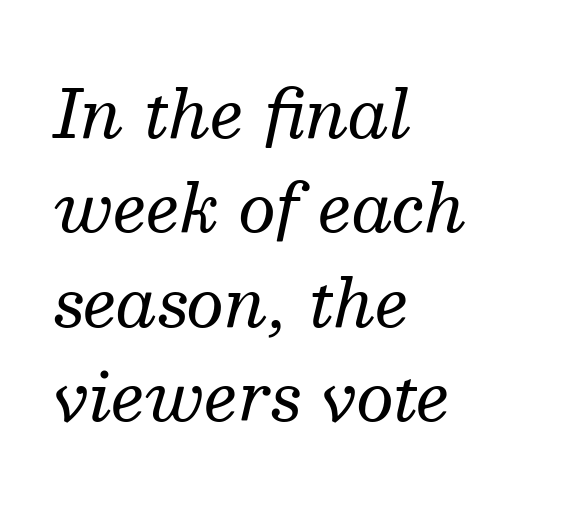
The image shows 66 px regular-weight serif type, italic (leaning right); set left-aligned, normal line spacing (1.43x), normal letter spacing, not underlined; medium stroke contrast and a medium x-height.
